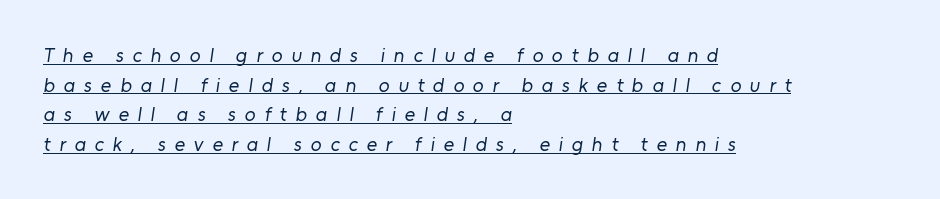
{"bold": "no", "underline": "yes", "align": "left", "line_spacing": "normal", "line_spacing_ratio": 1.48, "letter_spacing": "wide", "letter_spacing_em": 0.44, "glyph_px": 20}
